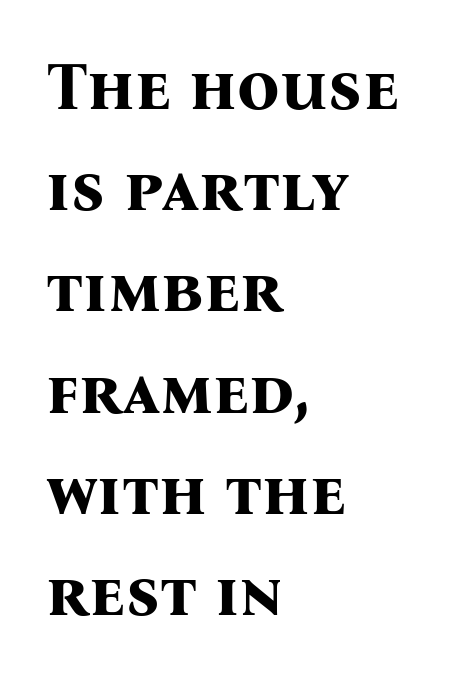
{"serif": "yes", "italic": "no", "bold": "yes", "weight": "bold", "width": "normal", "stroke_contrast": "medium", "x_height": "medium", "monospaced": "no", "underline": "no", "align": "left", "line_spacing": "normal", "line_spacing_ratio": 1.51, "letter_spacing": "normal", "letter_spacing_em": 0.0, "glyph_px": 67}
